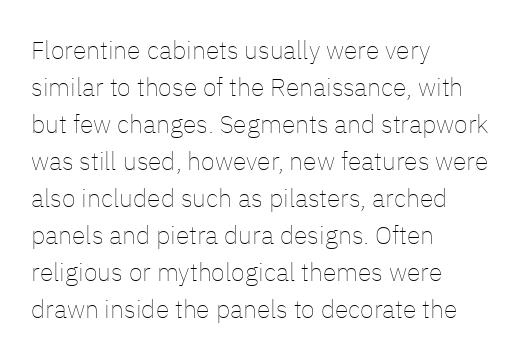
Q: Is the text bold? A: No.
Q: Is the text italic (slanted)? A: No, it is upright.
Q: Is the text underlined? A: No.
Q: How is the paragraph aligned? A: Left-aligned.
Q: Is the spacing between letters normal or unusually wide? A: Normal.
Q: Is the spacing between lines tight, normal or loose? A: Normal.
